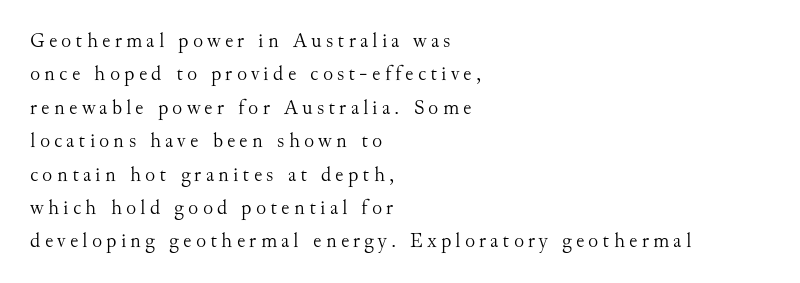
The image shows 21 px text type, upright; set left-aligned, normal line spacing (1.59x), unusually wide letter spacing (+0.2 em), not underlined.
